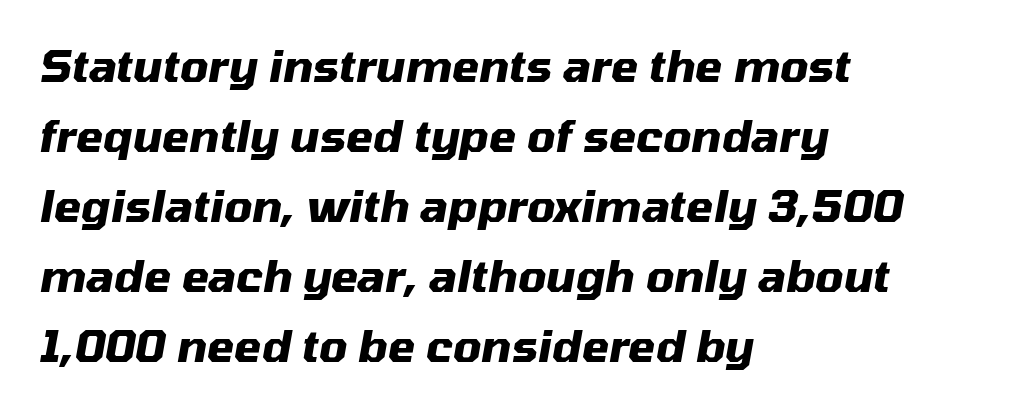
Q: Is the text bold? A: Yes.
Q: Is the text italic (slanted)? A: Yes, it leans right by about 10 degrees.
Q: Is the text underlined? A: No.
Q: How is the paragraph aligned? A: Left-aligned.
Q: Is the spacing between letters normal or unusually wide? A: Normal.
Q: Is the spacing between lines tight, normal or loose? A: Normal.
Q: Width (condensed, normal, or wide)? A: Normal.
Q: Stroke contrast? A: Medium.
Q: x-height? A: Medium.
Q: Monospaced? A: No.
